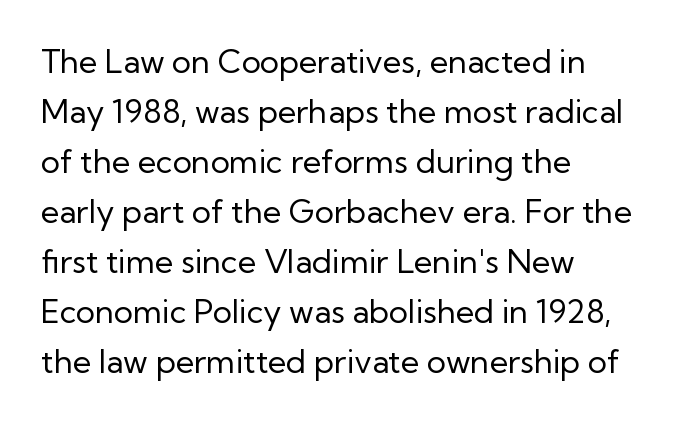
The image shows 32 px regular-weight sans-serif type, upright; set left-aligned, normal line spacing (1.56x), normal letter spacing, not underlined; low stroke contrast and a medium x-height.
